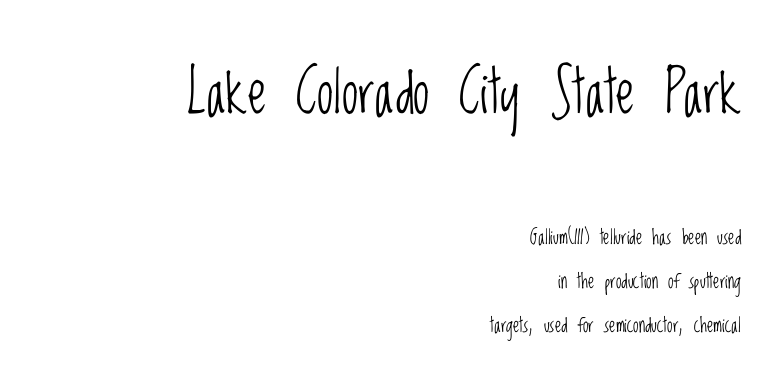
The image shows 59 px light, condensed sans-serif type, upright; set right-aligned, loose line spacing (2.2x), normal letter spacing, not underlined; the first (top) block is 2.95x larger; low stroke contrast and a large x-height.
